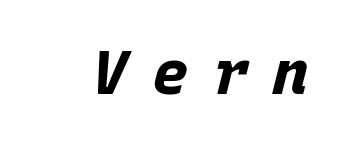
{"italic": "yes", "lean": "right", "slant_degrees": 15, "bold": "yes", "weight": "bold", "width": "normal", "stroke_contrast": "low", "x_height": "large", "monospaced": "yes", "underline": "no", "letter_spacing": "wide", "letter_spacing_em": 0.39, "glyph_px": 61}
